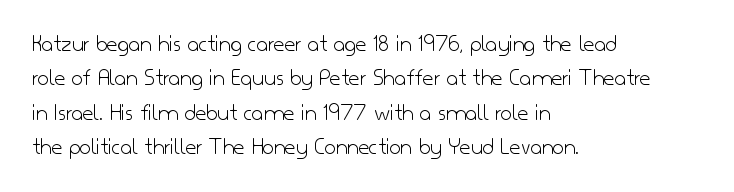
Vertical stems look standard width or narrower in stroke. Default kerning and tracking; the words read as compact shapes. These lines are set flush left with a ragged right edge. The baseline area is clear.
